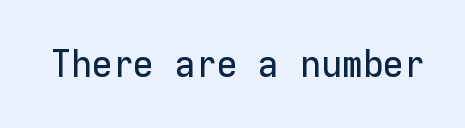
{"serif": "no", "italic": "no", "width": "normal", "stroke_contrast": "low", "x_height": "medium", "monospaced": "yes", "underline": "no", "letter_spacing": "normal", "letter_spacing_em": 0.0, "glyph_px": 38}
